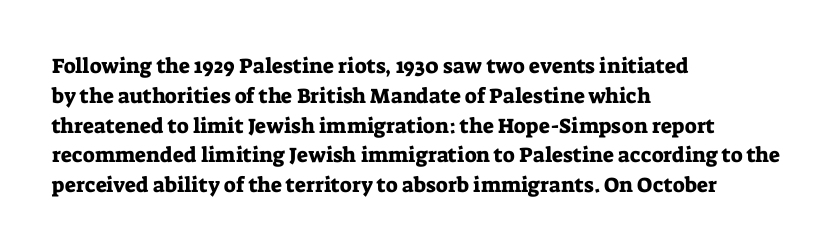
{"italic": "no", "underline": "no", "align": "left", "line_spacing": "normal", "line_spacing_ratio": 1.42, "letter_spacing": "normal", "letter_spacing_em": 0.0, "glyph_px": 21}
